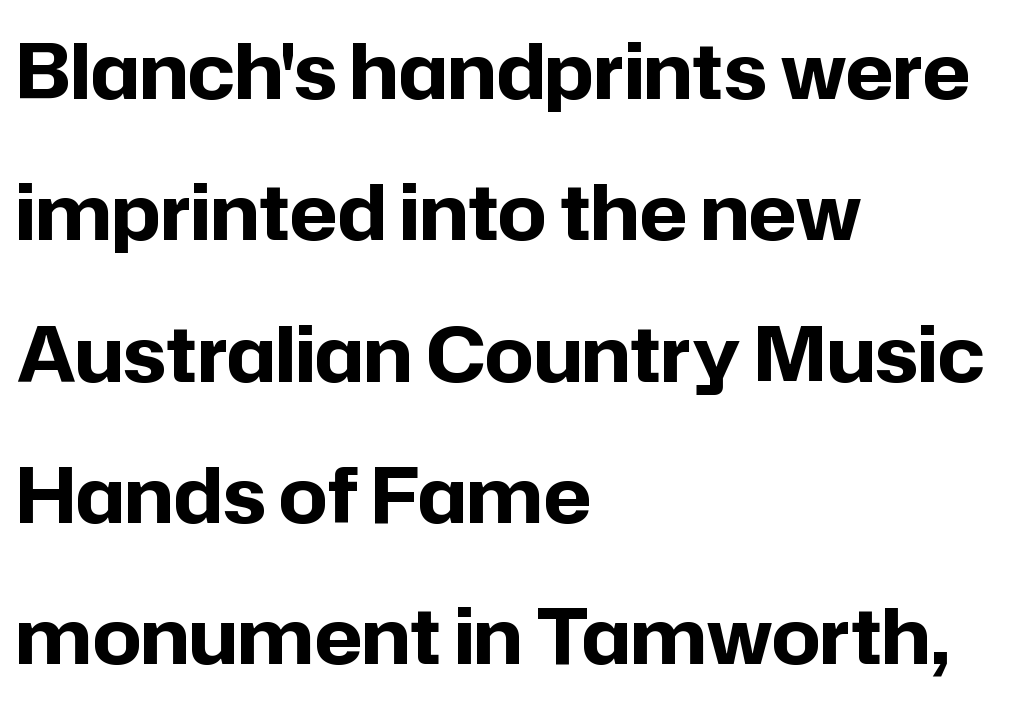
The type is set solid horizontally, with unmodified tracking. Note: no serifs on the glyphs. A typesetter would call this proportional, since set widths differ per character. The specimen reads as upright at a glance.
